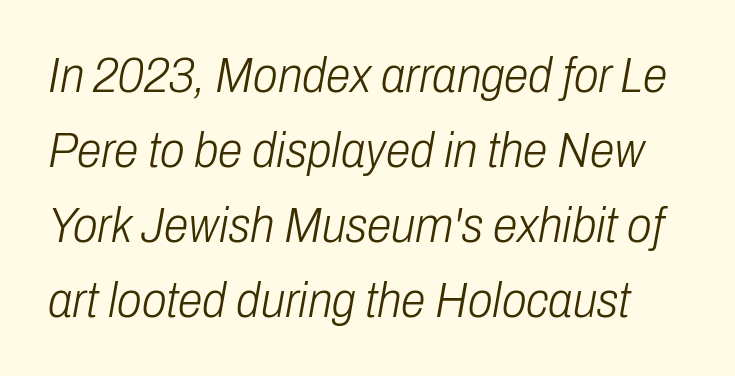
Weight: not bold — regular or lighter. In terms of posture, this sample is oblique. One glance says typical: line gaps are just what's usual. The gaps between neighbouring characters are ordinary and unremarkable.
